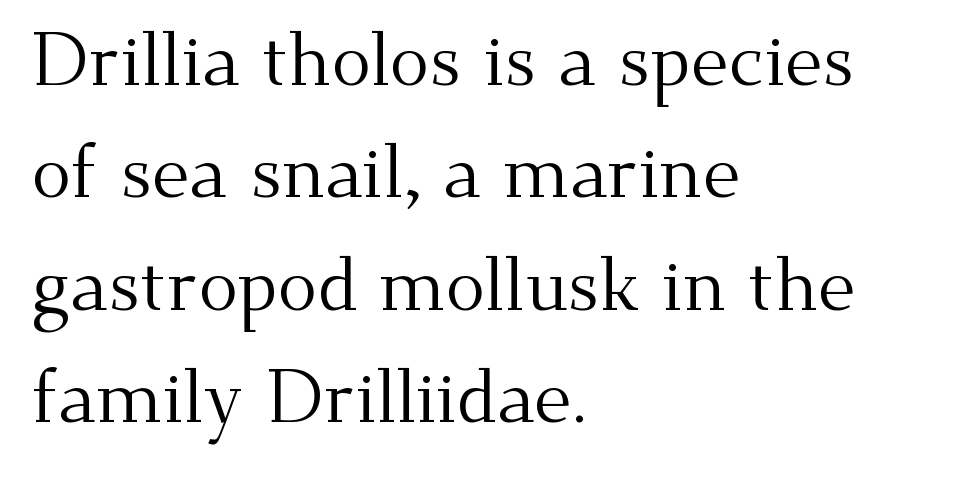
Q: Is the text bold? A: No.
Q: Is the text italic (slanted)? A: No, it is upright.
Q: Is the typeface a serif or a sans-serif typeface? A: Serif.
Q: Is the text underlined? A: No.
Q: How is the paragraph aligned? A: Left-aligned.
Q: Is the spacing between letters normal or unusually wide? A: Normal.
Q: Is the spacing between lines tight, normal or loose? A: Normal.
Q: Width (condensed, normal, or wide)? A: Normal.
Q: Stroke contrast? A: Medium.
Q: x-height? A: Small.
Q: Monospaced? A: No.
